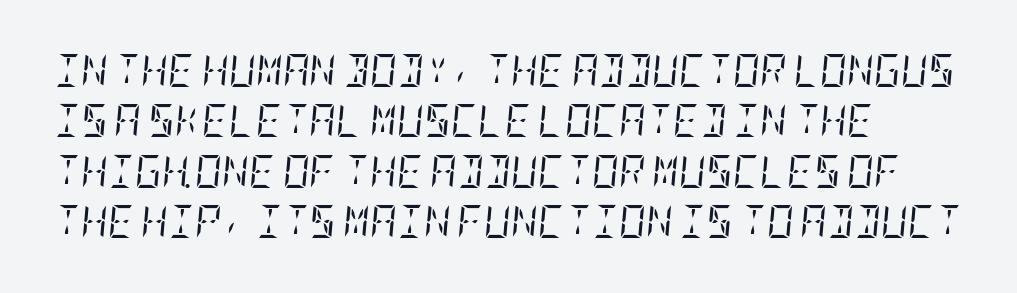
{"serif": "yes", "italic": "yes", "lean": "right", "slant_degrees": 5, "bold": "no", "weight": "regular", "width": "condensed", "stroke_contrast": "low", "x_height": "large", "underline": "no", "line_spacing": "normal", "line_spacing_ratio": 1.53, "letter_spacing": "normal", "letter_spacing_em": 0.0, "glyph_px": 33}
